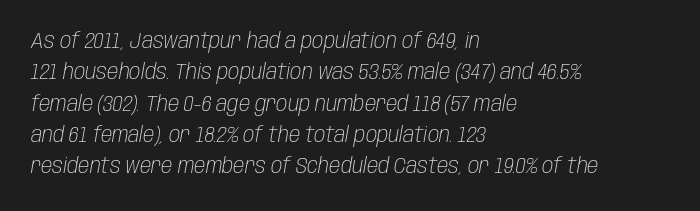
{"italic": "yes", "lean": "right", "slant_degrees": 10, "bold": "no", "underline": "no", "align": "left", "line_spacing": "normal", "line_spacing_ratio": 1.49, "letter_spacing": "normal", "letter_spacing_em": 0.0, "glyph_px": 21}
